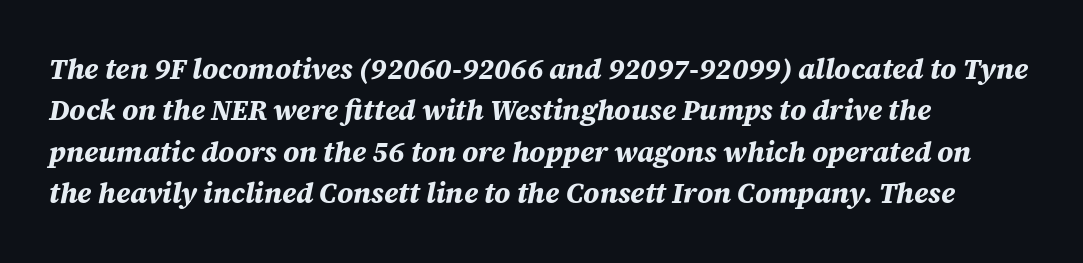
Spacing verdict: proportional, widths tailored to each character. Students, note that the glyphs here touch the page at normal intervals. The rendering uses a moderate line-height, typical for paragraphs. The typesetter chose a ragged-right arrangement here. Typesetter's note: full bold, strokes at maximum text heaviness.
